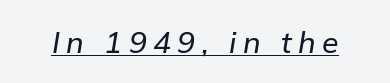
Q: Is the text italic (slanted)? A: Yes, it leans right by about 9 degrees.
Q: Is the text underlined? A: Yes.
Q: Is the spacing between letters normal or unusually wide? A: Unusually wide.
Q: Width (condensed, normal, or wide)? A: Normal.
Q: Stroke contrast? A: Low.
Q: x-height? A: Medium.
Q: Monospaced? A: No.
